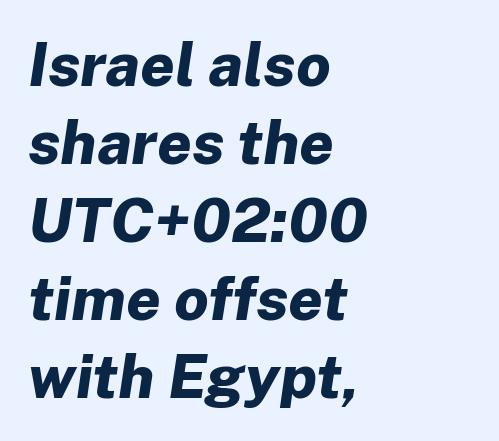
The image shows 61 px bold type, italic (leaning right); set left-aligned, normal line spacing (1.28x), normal letter spacing, not underlined; low stroke contrast and a medium x-height.
